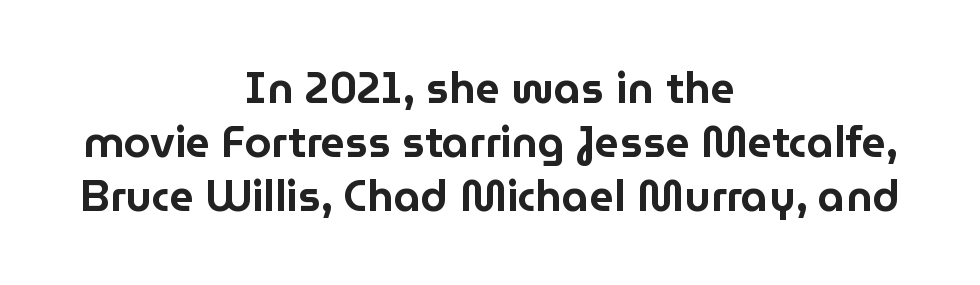
The image shows 43 px sans-serif type, upright; set centered, normal line spacing (1.26x), normal letter spacing, not underlined; low stroke contrast and a medium x-height.
